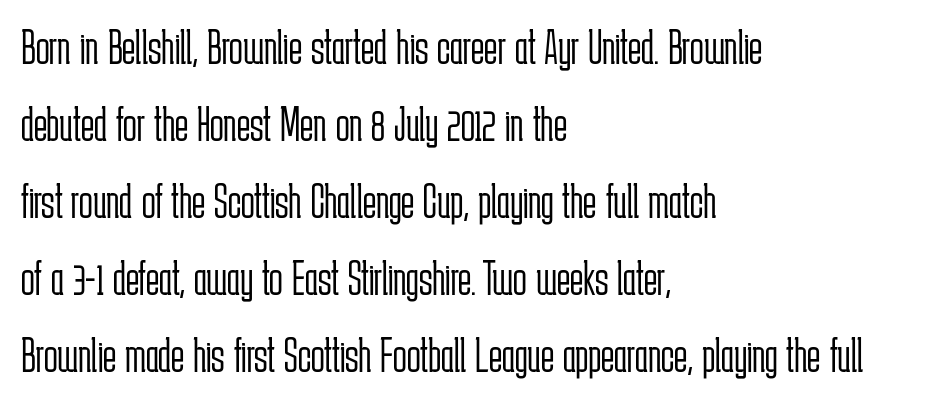
{"serif": "no", "italic": "no", "bold": "no", "weight": "light", "width": "condensed", "stroke_contrast": "low", "x_height": "medium", "monospaced": "no", "underline": "no", "align": "left", "line_spacing": "normal", "line_spacing_ratio": 1.54, "letter_spacing": "normal", "letter_spacing_em": 0.0, "glyph_px": 50}
